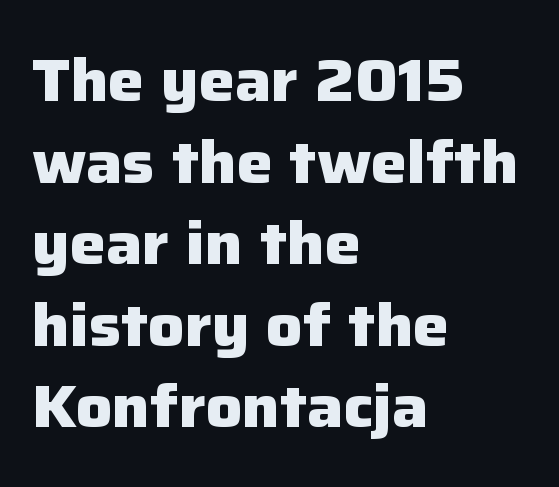
The image shows 60 px heavy sans-serif type, upright; set left-aligned, normal line spacing (1.36x), normal letter spacing, not underlined; low stroke contrast and a medium x-height.
